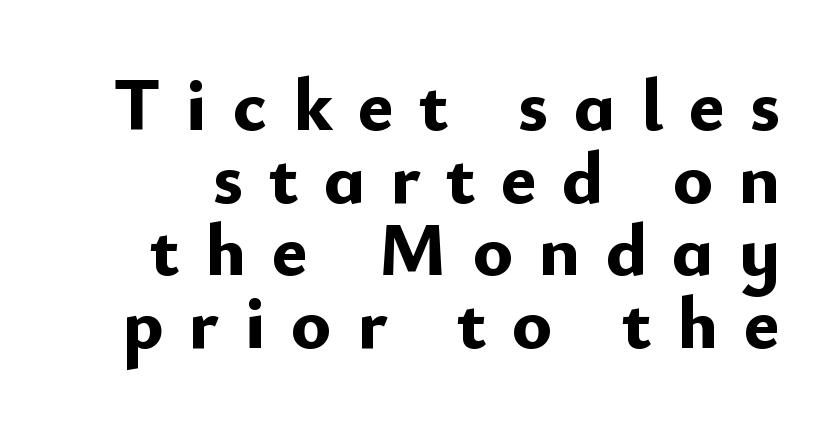
Underlining? Definitely not there. Every letter is thick-stroked: bold, no question. Vertical spacing — tight. The designer went with a sans here, leaving each stem footless. Here the glyphs are tracked loosely, breaking word shapes into spaced letters. The specimen reads as upright at a glance.
